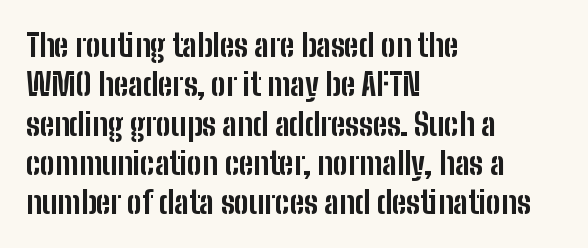
The image shows 31 px bold, condensed sans-serif type, upright; set left-aligned, normal line spacing (1.27x), normal letter spacing, not underlined; low stroke contrast and a medium x-height.
